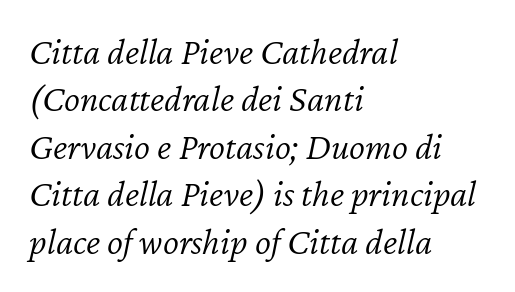
{"italic": "yes", "lean": "right", "slant_degrees": 12, "bold": "no", "weight": "light", "width": "normal", "stroke_contrast": "low", "x_height": "medium", "monospaced": "no", "underline": "no", "align": "left", "line_spacing": "normal", "line_spacing_ratio": 1.25, "letter_spacing": "normal", "letter_spacing_em": 0.0, "glyph_px": 38}
